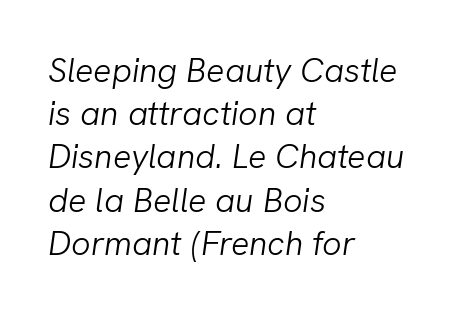
{"italic": "yes", "lean": "right", "slant_degrees": 8, "bold": "no", "weight": "light", "width": "normal", "stroke_contrast": "low", "x_height": "medium", "monospaced": "no", "underline": "no", "align": "left", "line_spacing": "normal", "line_spacing_ratio": 1.27, "letter_spacing": "normal", "letter_spacing_em": 0.0, "glyph_px": 34}
